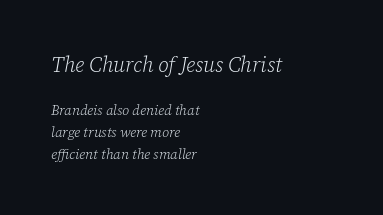
{"italic": "yes", "lean": "right", "slant_degrees": 12, "bold": "no", "underline": "no", "align": "left", "line_spacing": "normal", "line_spacing_ratio": 1.57, "letter_spacing": "normal", "letter_spacing_em": 0.0, "larger_block": "first", "size_ratio": 1.5, "glyph_px": 21}
